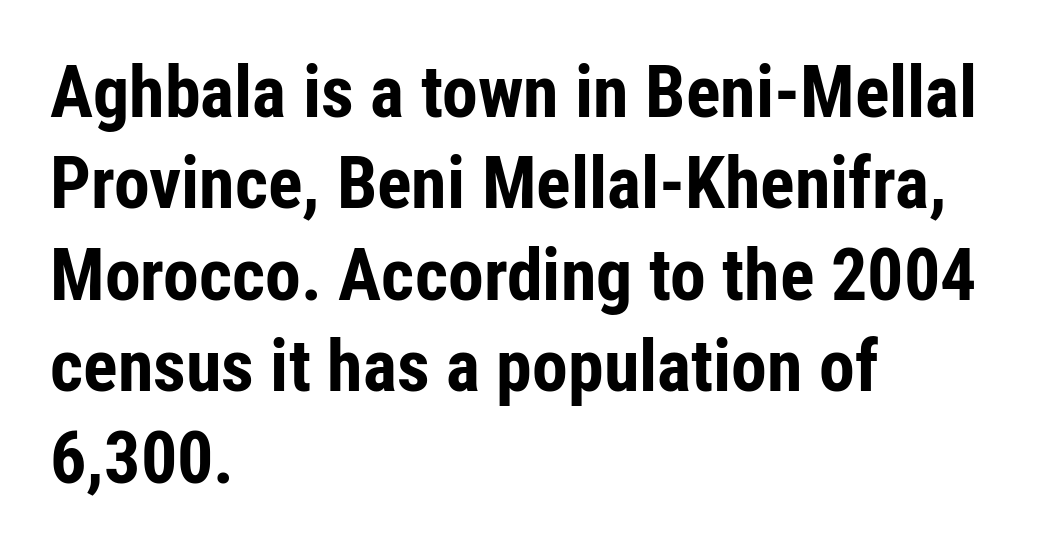
{"serif": "no", "italic": "no", "bold": "yes", "weight": "bold", "width": "condensed", "stroke_contrast": "low", "x_height": "medium", "monospaced": "no", "underline": "no", "align": "left", "line_spacing": "normal", "line_spacing_ratio": 1.27, "letter_spacing": "normal", "letter_spacing_em": 0.0, "glyph_px": 72}
